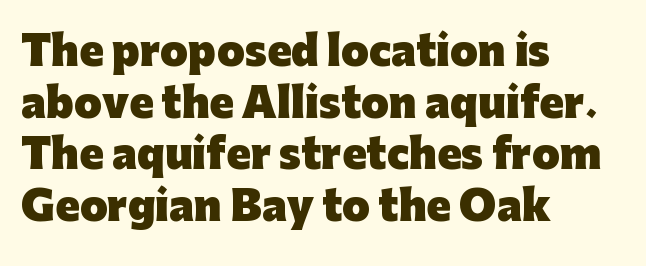
Q: Is the text bold? A: Yes.
Q: Is the text italic (slanted)? A: No, it is upright.
Q: Is the typeface a serif or a sans-serif typeface? A: Sans-serif.
Q: Is the text underlined? A: No.
Q: How is the paragraph aligned? A: Left-aligned.
Q: Is the spacing between letters normal or unusually wide? A: Normal.
Q: Is the spacing between lines tight, normal or loose? A: Normal.
Q: Width (condensed, normal, or wide)? A: Normal.
Q: Stroke contrast? A: Low.
Q: x-height? A: Medium.
Q: Monospaced? A: No.
